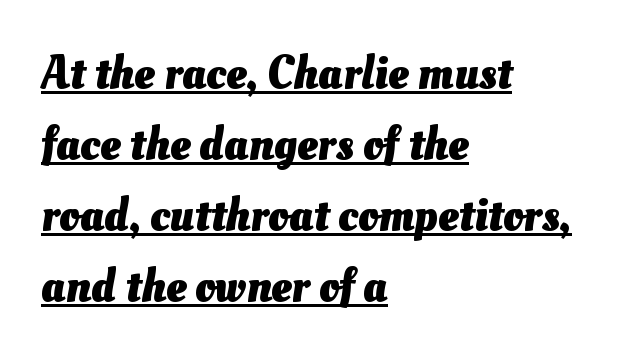
The image shows 46 px heavy type; set left-aligned, normal line spacing (1.54x), normal letter spacing, underlined; medium stroke contrast and a small x-height.
